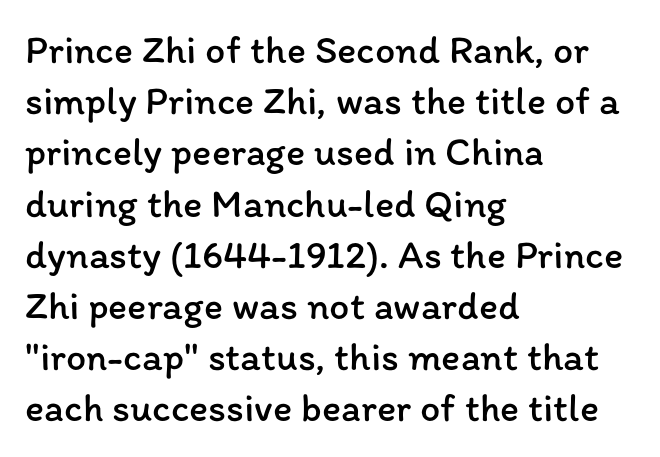
Q: Is the text bold? A: No.
Q: Is the text italic (slanted)? A: No, it is upright.
Q: Is the text underlined? A: No.
Q: How is the paragraph aligned? A: Left-aligned.
Q: Is the spacing between letters normal or unusually wide? A: Normal.
Q: Is the spacing between lines tight, normal or loose? A: Normal.
Q: Width (condensed, normal, or wide)? A: Normal.
Q: Stroke contrast? A: Low.
Q: x-height? A: Medium.
Q: Monospaced? A: No.
